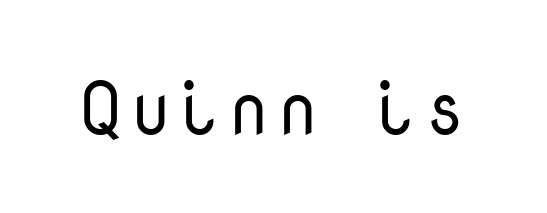
No italicization has been applied; the sample stays upright. A typesetter would call this monospace, since all characters share one set width. These glyphs show unthickened strokes, regular width or finer. Nope, no serifs anywhere on these letters.
